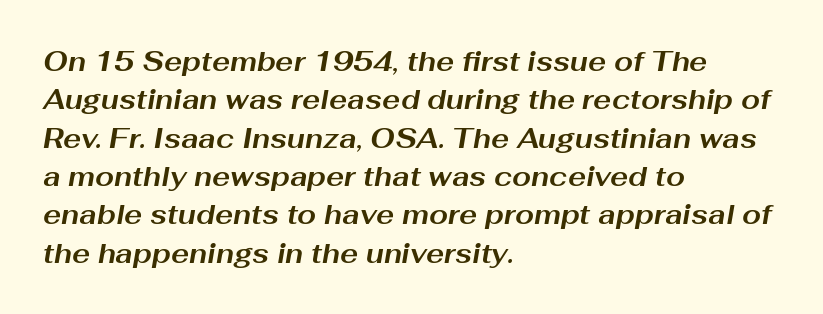
{"italic": "yes", "lean": "right", "slant_degrees": 10, "bold": "yes", "underline": "no", "align": "left", "line_spacing": "normal", "line_spacing_ratio": 1.42, "letter_spacing": "normal", "letter_spacing_em": 0.0, "glyph_px": 27}
